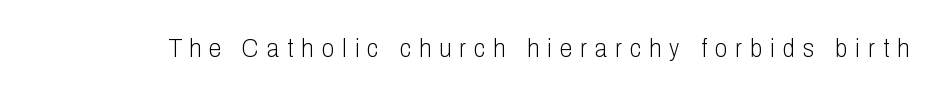
{"italic": "no", "bold": "no", "underline": "no", "letter_spacing": "wide", "letter_spacing_em": 0.33, "glyph_px": 25}
